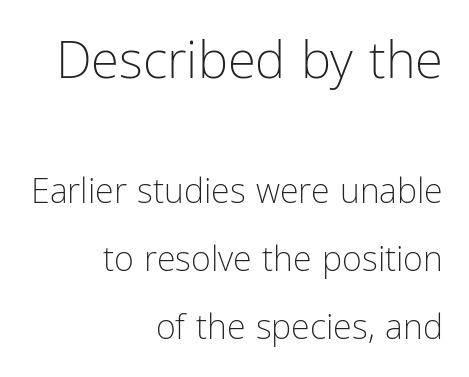
The image shows 51 px light, condensed sans-serif type, upright; set right-aligned, loose line spacing (1.99x), normal letter spacing, not underlined; the first (top) block is 1.5x larger; low stroke contrast and a medium x-height.
